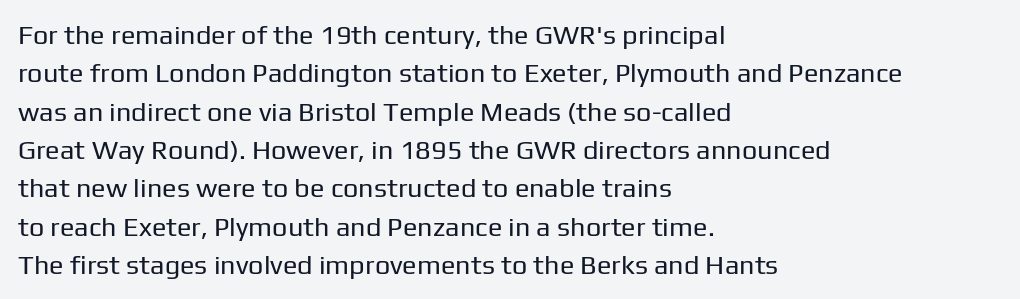
{"italic": "no", "bold": "no", "underline": "no", "align": "left", "line_spacing": "normal", "line_spacing_ratio": 1.42, "letter_spacing": "normal", "letter_spacing_em": 0.0, "glyph_px": 27}
